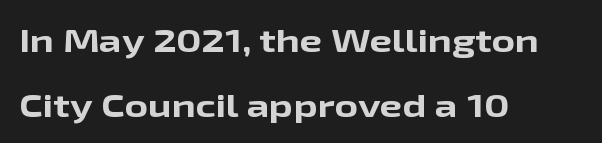
Q: Is the text bold? A: Yes.
Q: Is the text italic (slanted)? A: No, it is upright.
Q: Is the typeface a serif or a sans-serif typeface? A: Sans-serif.
Q: Is the text underlined? A: No.
Q: How is the paragraph aligned? A: Left-aligned.
Q: Is the spacing between letters normal or unusually wide? A: Normal.
Q: Is the spacing between lines tight, normal or loose? A: Loose.
Q: Width (condensed, normal, or wide)? A: Wide.
Q: Stroke contrast? A: Low.
Q: x-height? A: Medium.
Q: Monospaced? A: No.
